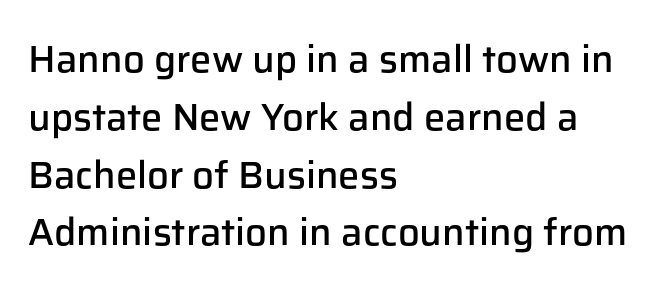
Q: Is the text bold? A: Semi-bold.
Q: Is the text italic (slanted)? A: No, it is upright.
Q: Is the typeface a serif or a sans-serif typeface? A: Sans-serif.
Q: Is the text underlined? A: No.
Q: How is the paragraph aligned? A: Left-aligned.
Q: Is the spacing between letters normal or unusually wide? A: Normal.
Q: Is the spacing between lines tight, normal or loose? A: Normal.
Q: Width (condensed, normal, or wide)? A: Normal.
Q: Stroke contrast? A: Low.
Q: x-height? A: Medium.
Q: Monospaced? A: No.
